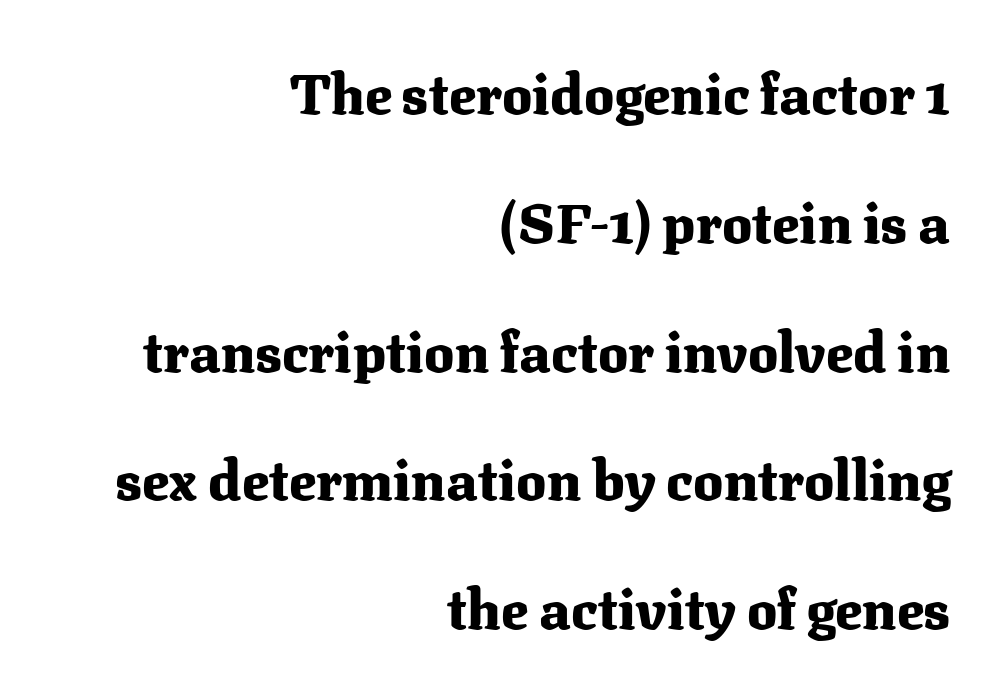
The image shows 56 px heavy serif type, upright; set right-aligned, loose line spacing (2.3x), normal letter spacing, not underlined; medium stroke contrast and a medium x-height.
